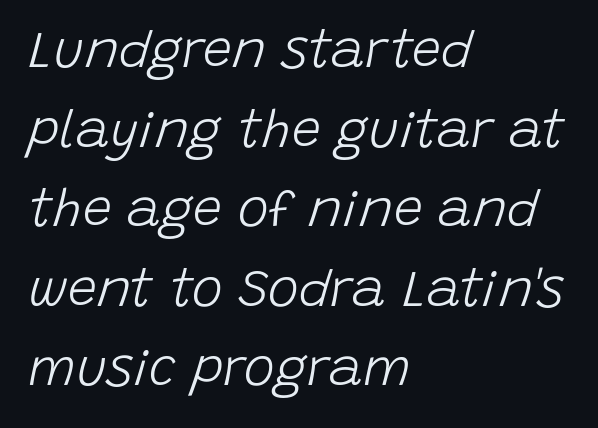
This sample uses an oblique cut, with every glyph tilted off the vertical. The tracking reads as untouched default to a designer's eye. The passage shown is typed in a proportional face where columns would drift. Just letters on the line, the space beneath them empty. Whoever set this chose a conventional vertical rhythm.
